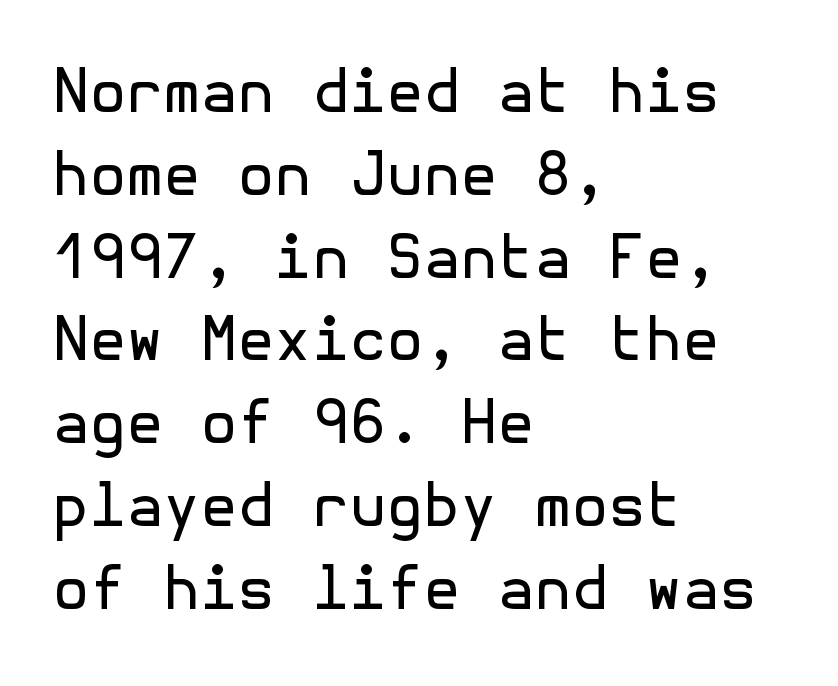
In terms of posture, this sample is upright. The space between consecutive lines is moderate. Weight: regular or lighter. Letter spacing: default. Nothing sits at the stroke ends, so this counts as sans-serif.
